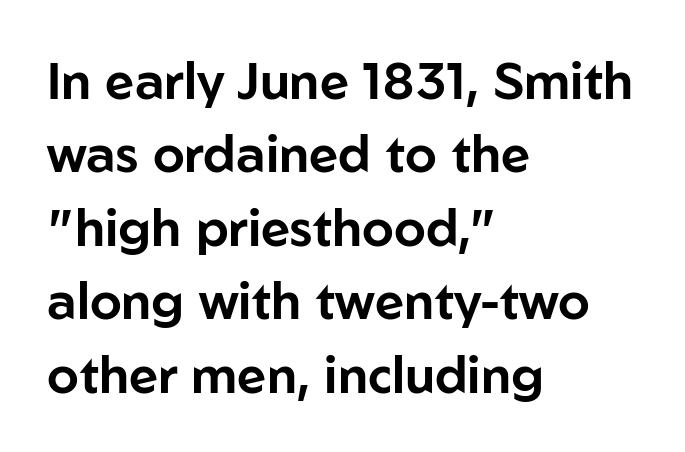
{"serif": "no", "italic": "no", "width": "normal", "stroke_contrast": "low", "x_height": "medium", "monospaced": "no", "underline": "no", "align": "left", "line_spacing": "normal", "line_spacing_ratio": 1.44, "letter_spacing": "normal", "letter_spacing_em": 0.0, "glyph_px": 51}
